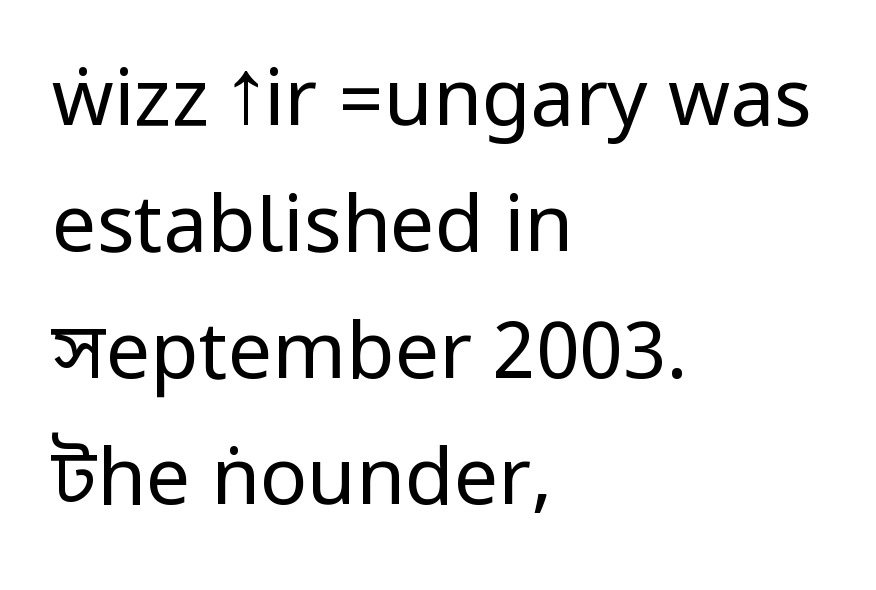
The image shows 79 px regular-weight, condensed sans-serif type, upright; set left-aligned, normal line spacing (1.6x), normal letter spacing, not underlined; low stroke contrast.
